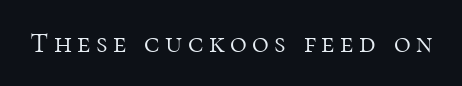
Q: Is the text bold? A: No.
Q: Is the text italic (slanted)? A: No, it is upright.
Q: Is the typeface a serif or a sans-serif typeface? A: Serif.
Q: Is the text underlined? A: No.
Q: Width (condensed, normal, or wide)? A: Normal.
Q: Stroke contrast? A: High.
Q: x-height? A: Medium.
Q: Monospaced? A: No.
